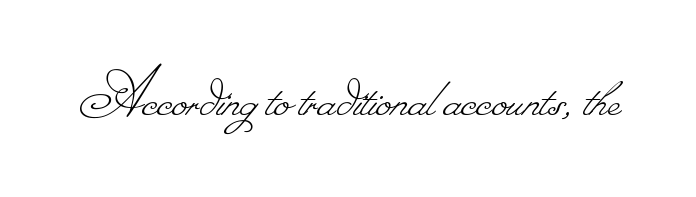
Q: Is the text bold? A: No.
Q: Is the text underlined? A: No.
Q: Is the spacing between letters normal or unusually wide? A: Normal.
Q: Width (condensed, normal, or wide)? A: Normal.
Q: Stroke contrast? A: Low.
Q: Monospaced? A: No.
